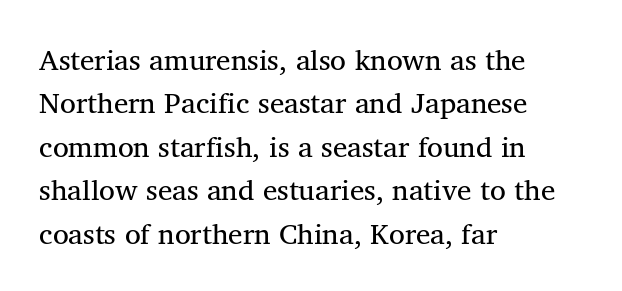
Q: Is the text bold? A: No.
Q: Is the text italic (slanted)? A: No, it is upright.
Q: Is the typeface a serif or a sans-serif typeface? A: Serif.
Q: Is the text underlined? A: No.
Q: How is the paragraph aligned? A: Left-aligned.
Q: Is the spacing between letters normal or unusually wide? A: Normal.
Q: Is the spacing between lines tight, normal or loose? A: Normal.
Q: Width (condensed, normal, or wide)? A: Normal.
Q: Stroke contrast? A: Medium.
Q: x-height? A: Medium.
Q: Monospaced? A: No.
